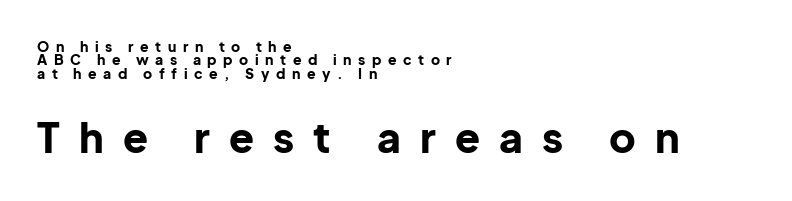
The image shows 41 px bold sans-serif type, upright; set left-aligned, tight line spacing (0.96x), unusually wide letter spacing (+0.47 em), not underlined; the second (bottom) block is 2.93x larger; low stroke contrast and a medium x-height.
